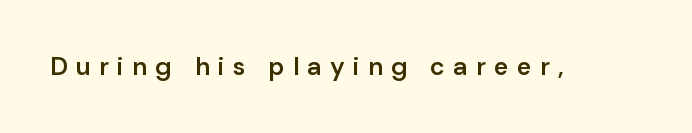
Each row of text sits above clean, open space. The lettering stays uniformly vertical, giving the passage a roman look. The glyphs have the mass of a demibold cut, below bold. Is the letter spacing exaggerated? Yes — the characters are pushed far apart.
